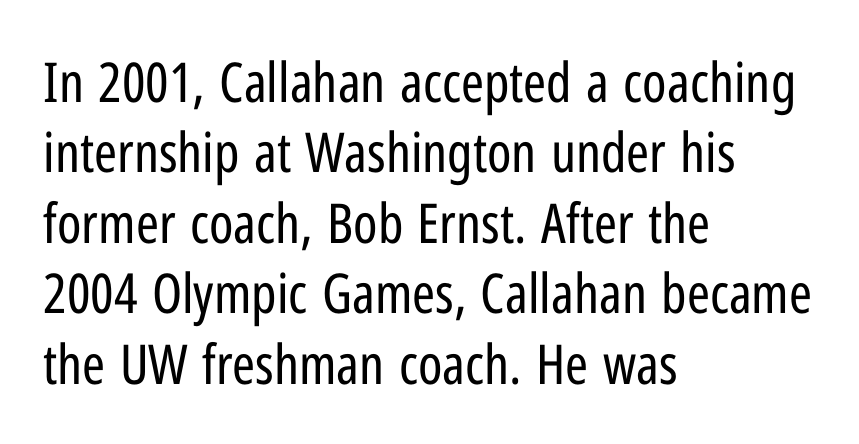
{"serif": "no", "italic": "no", "bold": "no", "weight": "regular", "width": "condensed", "stroke_contrast": "low", "x_height": "medium", "monospaced": "no", "underline": "no", "align": "left", "line_spacing": "normal", "line_spacing_ratio": 1.28, "letter_spacing": "normal", "letter_spacing_em": 0.0, "glyph_px": 55}
